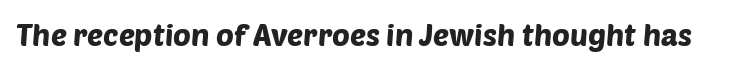
Q: Is the typeface a serif or a sans-serif typeface? A: Sans-serif.
Q: Is the text underlined? A: No.
Q: Is the spacing between letters normal or unusually wide? A: Normal.
Q: Width (condensed, normal, or wide)? A: Normal.
Q: Stroke contrast? A: Low.
Q: x-height? A: Large.
Q: Monospaced? A: No.
